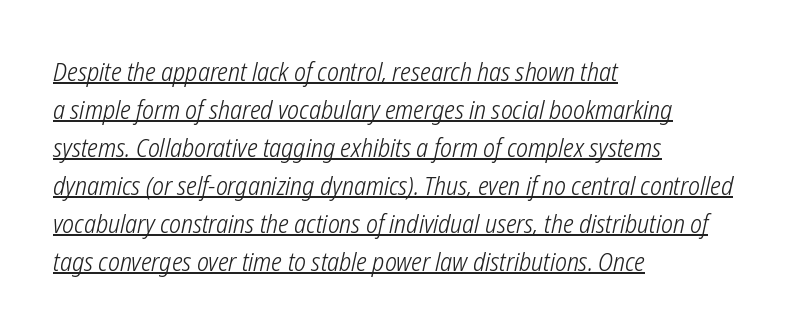
Q: Is the text bold? A: No.
Q: Is the text italic (slanted)? A: Yes, it leans right by about 12 degrees.
Q: Is the text underlined? A: Yes.
Q: How is the paragraph aligned? A: Left-aligned.
Q: Is the spacing between letters normal or unusually wide? A: Normal.
Q: Is the spacing between lines tight, normal or loose? A: Normal.
